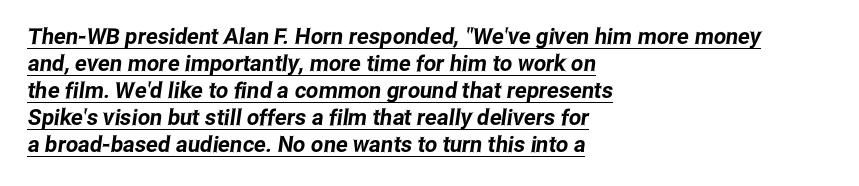
The image shows 22 px text type; set left-aligned, line spacing 1.23x, normal letter spacing, underlined.
